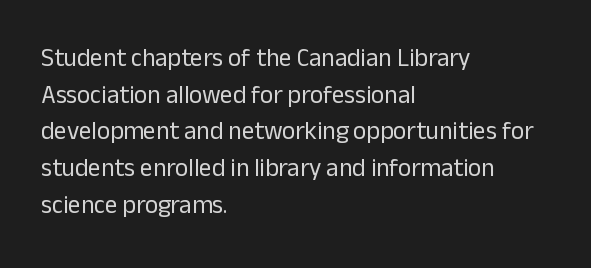
The image shows 25 px text type, upright; set left-aligned, normal line spacing (1.47x), normal letter spacing, not underlined.
